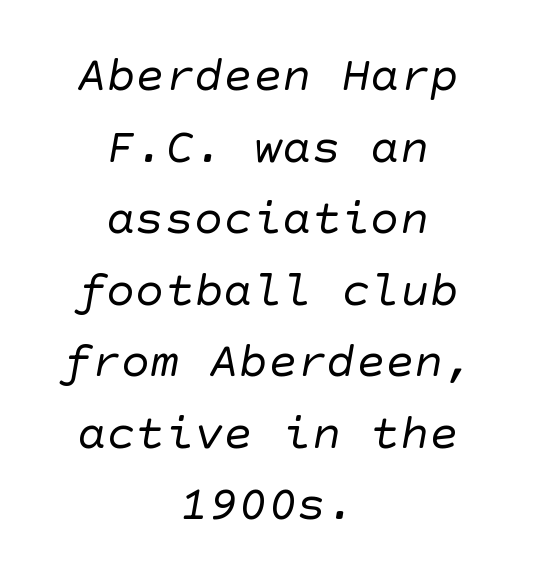
The image shows 49 px regular-weight sans-serif type; set centered, normal line spacing (1.46x), normal letter spacing, not underlined; low stroke contrast and a large x-height.
